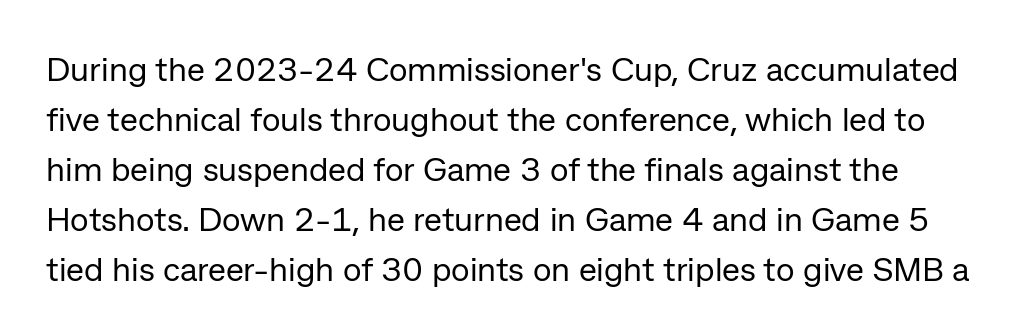
The image shows 34 px regular-weight sans-serif type, upright; set normal line spacing (1.47x), normal letter spacing, not underlined; low stroke contrast and a medium x-height.
